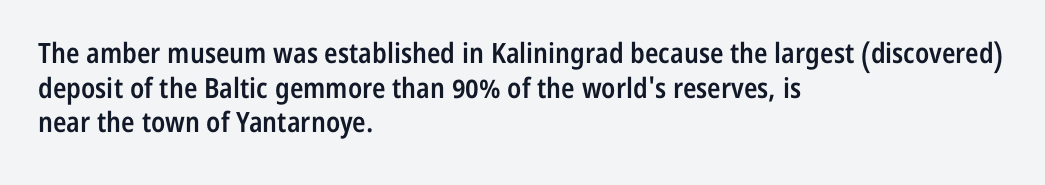
{"serif": "no", "italic": "no", "bold": "semi", "weight": "semibold", "width": "condensed", "stroke_contrast": "low", "x_height": "medium", "monospaced": "no", "underline": "no", "align": "left", "line_spacing_ratio": 1.24, "letter_spacing": "normal", "letter_spacing_em": 0.0, "glyph_px": 28}
